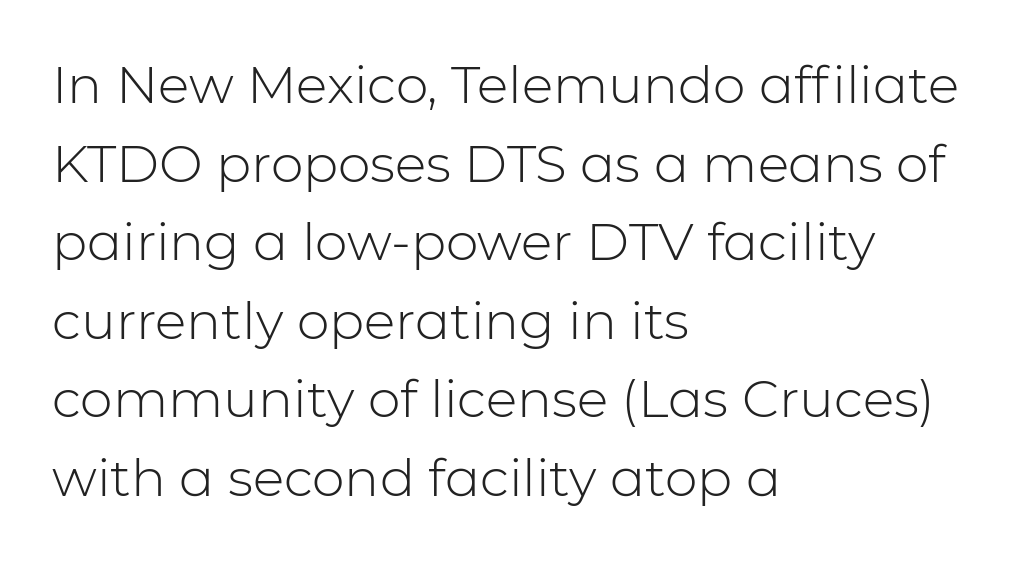
The image shows 52 px light sans-serif type, upright; set left-aligned, normal line spacing (1.51x), normal letter spacing, not underlined; low stroke contrast and a medium x-height.
